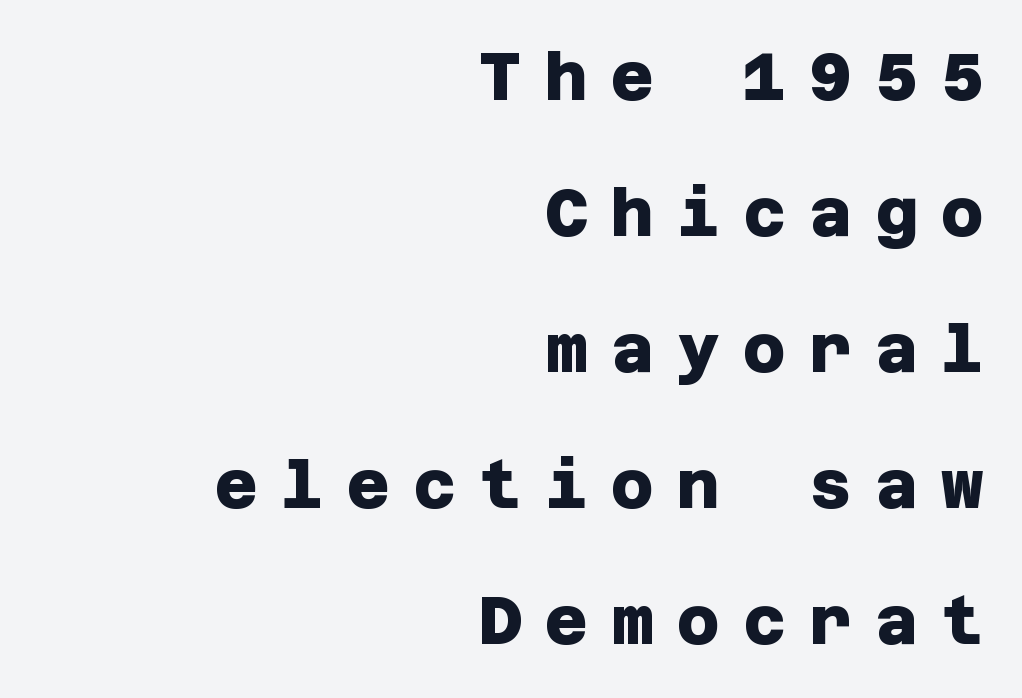
Q: Is the text bold? A: Yes.
Q: Is the typeface a serif or a sans-serif typeface? A: Sans-serif.
Q: Is the text underlined? A: No.
Q: How is the paragraph aligned? A: Right-aligned.
Q: Is the spacing between letters normal or unusually wide? A: Unusually wide.
Q: Is the spacing between lines tight, normal or loose? A: Loose.
Q: Width (condensed, normal, or wide)? A: Normal.
Q: Stroke contrast? A: Low.
Q: x-height? A: Large.
